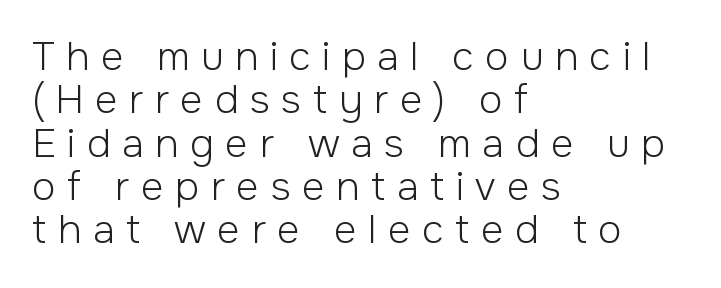
The image shows 39 px light sans-serif type, upright; set left-aligned, tight line spacing (1.11x), unusually wide letter spacing (+0.3 em), not underlined; low stroke contrast and a medium x-height.
